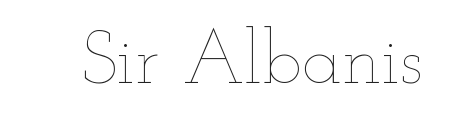
Q: Is the text bold? A: No.
Q: Is the text italic (slanted)? A: No, it is upright.
Q: Is the text underlined? A: No.
Q: Is the spacing between letters normal or unusually wide? A: Normal.
Q: Width (condensed, normal, or wide)? A: Wide.
Q: Stroke contrast? A: Low.
Q: x-height? A: Small.
Q: Monospaced? A: No.
